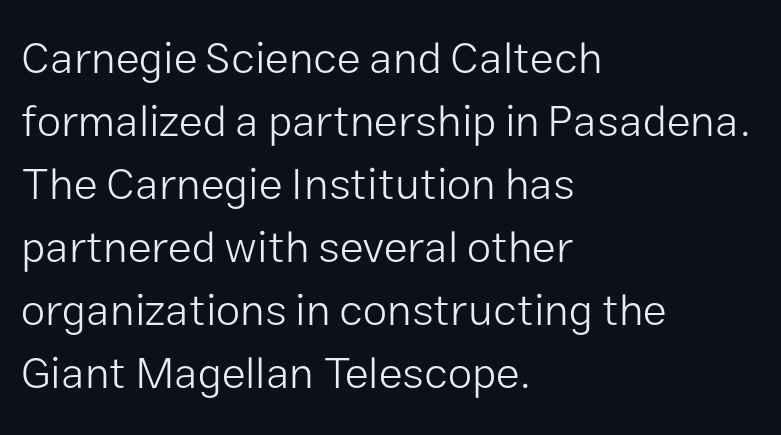
Q: Is the text bold? A: No.
Q: Is the text italic (slanted)? A: No, it is upright.
Q: Is the typeface a serif or a sans-serif typeface? A: Sans-serif.
Q: Is the text underlined? A: No.
Q: How is the paragraph aligned? A: Left-aligned.
Q: Is the spacing between letters normal or unusually wide? A: Normal.
Q: Is the spacing between lines tight, normal or loose? A: Normal.
Q: Width (condensed, normal, or wide)? A: Normal.
Q: Stroke contrast? A: Low.
Q: x-height? A: Medium.
Q: Monospaced? A: No.
